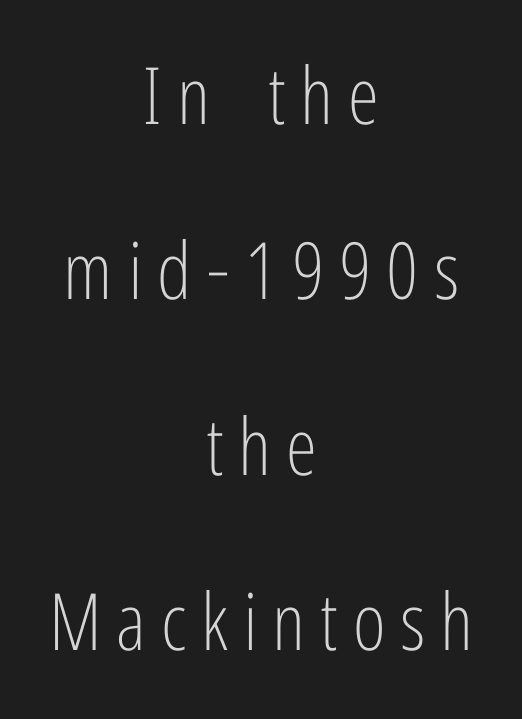
The image shows 79 px light, condensed sans-serif type, upright; set centered, loose line spacing (2.22x), not underlined; low stroke contrast and a medium x-height.
